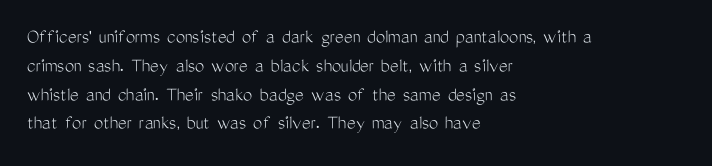
Each new line begins a customary step beneath the previous one. Stems here are at most as thick as an everyday book face. Words appear dense and cohesive because spacing is normal. Descenders hang freely into open space. The axis of the letterforms is exactly vertical.
